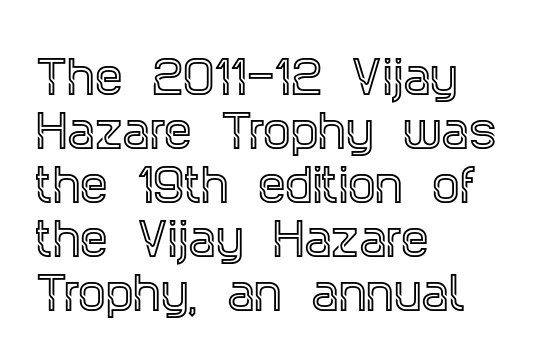
Honestly, the letter spacing is just normal — you wouldn't notice it. Character widths vary here, with narrow letters taking less room than wide ones. Nobody drew a line under any word here. Reading down the block, your eye returns to a fixed left position each line. Note: serifs present on the glyphs.
